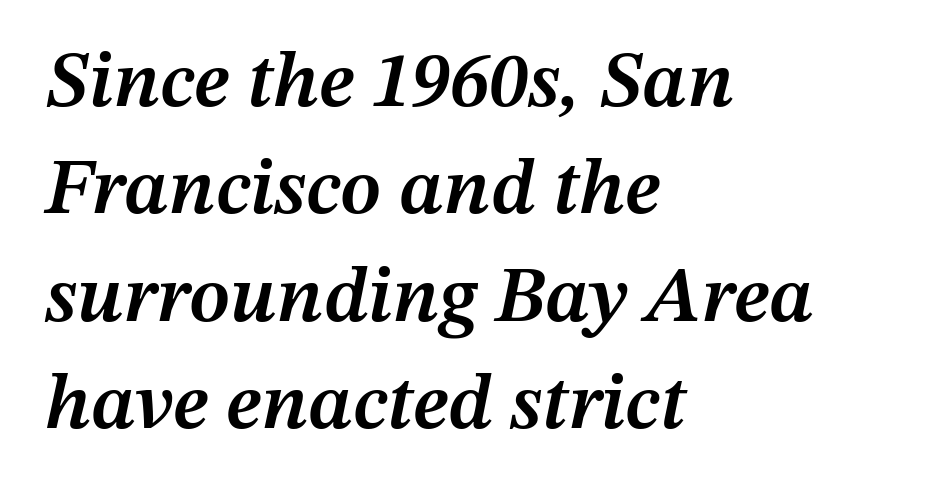
{"italic": "yes", "lean": "right", "slant_degrees": 12, "bold": "semi", "weight": "semibold", "width": "normal", "stroke_contrast": "medium", "x_height": "medium", "monospaced": "no", "underline": "no", "align": "left", "line_spacing": "normal", "line_spacing_ratio": 1.36, "letter_spacing": "normal", "letter_spacing_em": 0.0, "glyph_px": 79}
